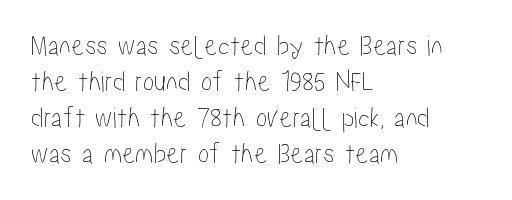
Here the designer chose a conventional face with non-uniform glyph widths. The axis of the letterforms is exactly vertical. The passage is arranged the way most books set body copy — flush left. Plain, unruled lines of type. No extra tracking has been applied to these lines.
